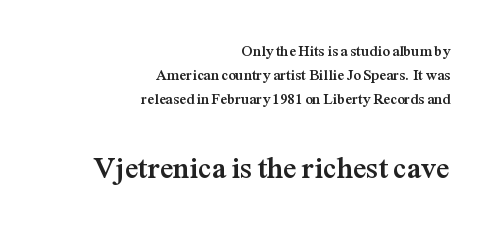
The image shows 30 px semibold serif type, upright; set right-aligned, normal line spacing (1.61x), normal letter spacing, not underlined; the second (bottom) block is 2.0x larger; medium stroke contrast and a medium x-height.
